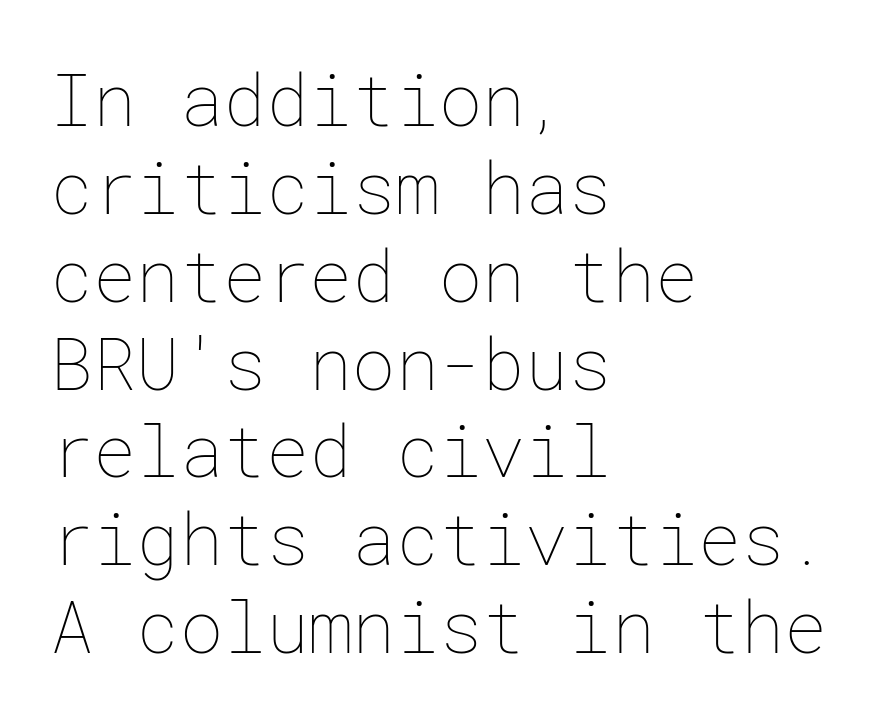
Q: Is the text bold? A: No.
Q: Is the text italic (slanted)? A: No, it is upright.
Q: Is the text underlined? A: No.
Q: How is the paragraph aligned? A: Left-aligned.
Q: Is the spacing between letters normal or unusually wide? A: Normal.
Q: Width (condensed, normal, or wide)? A: Normal.
Q: Stroke contrast? A: Low.
Q: x-height? A: Medium.
